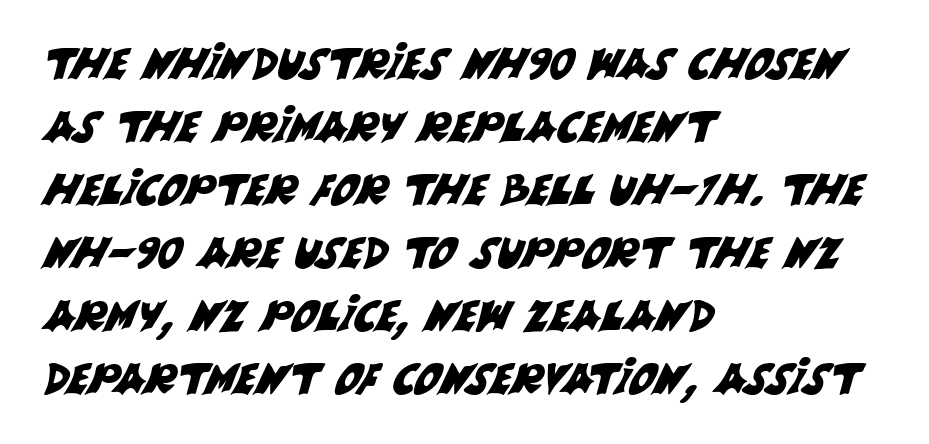
The image shows 42 px sans-serif type; set left-aligned, normal line spacing (1.5x), normal letter spacing, not underlined; medium stroke contrast and a large x-height.
